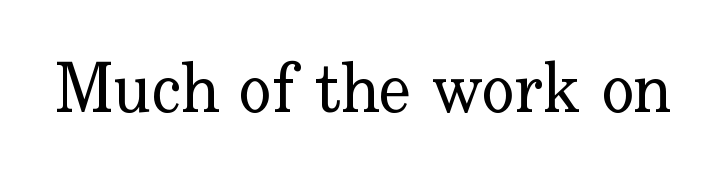
The image shows 69 px regular-weight serif type, upright; set normal letter spacing, not underlined; low stroke contrast and a small x-height.
